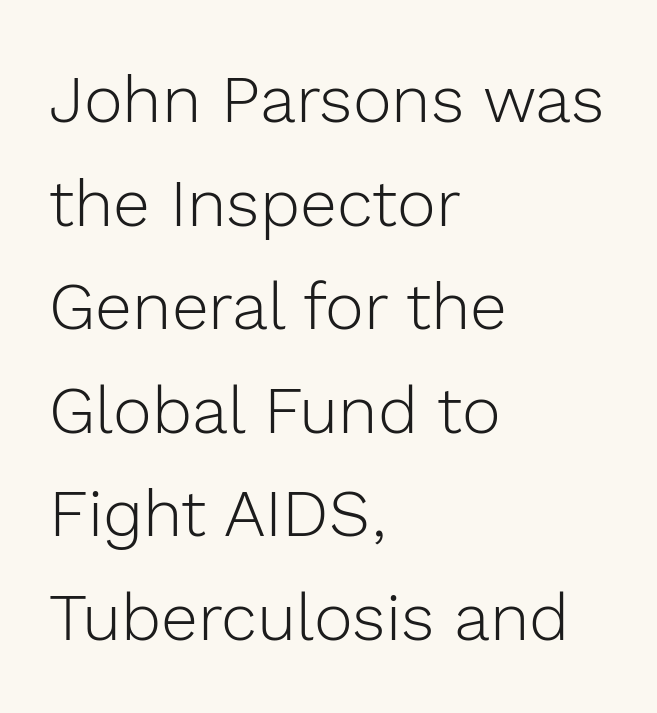
The image shows 66 px light sans-serif type, upright; set left-aligned, normal line spacing (1.57x), normal letter spacing, not underlined; a medium x-height.
